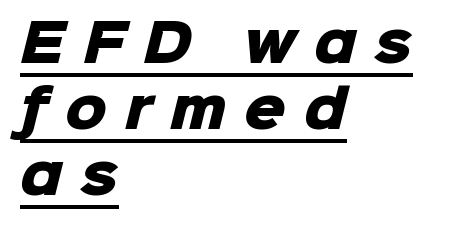
The image shows 52 px heavy sans-serif type; set left-aligned, normal line spacing (1.27x), unusually wide letter spacing (+0.34 em), underlined; low stroke contrast and a medium x-height.
